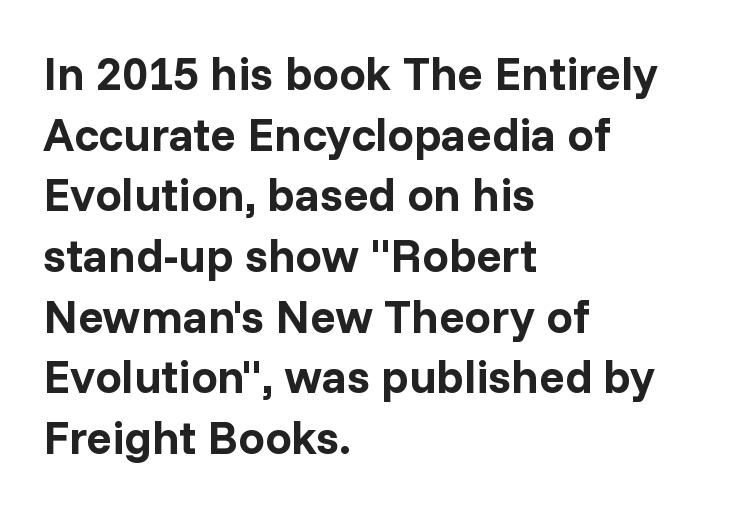
The image shows 47 px bold sans-serif type, upright; set left-aligned, normal line spacing (1.29x), normal letter spacing, not underlined; low stroke contrast and a medium x-height.
